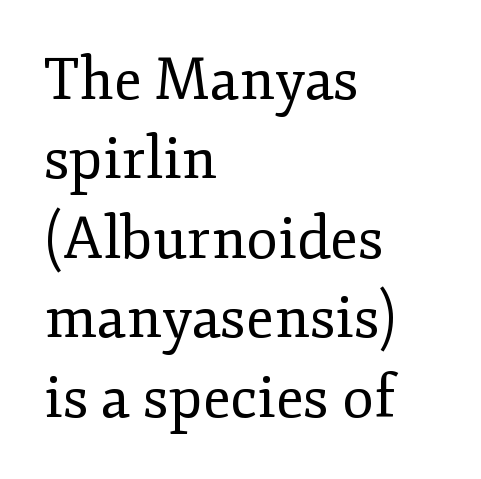
The image shows 58 px regular-weight serif type, upright; set left-aligned, normal line spacing (1.37x), normal letter spacing, not underlined; low stroke contrast and a small x-height.
